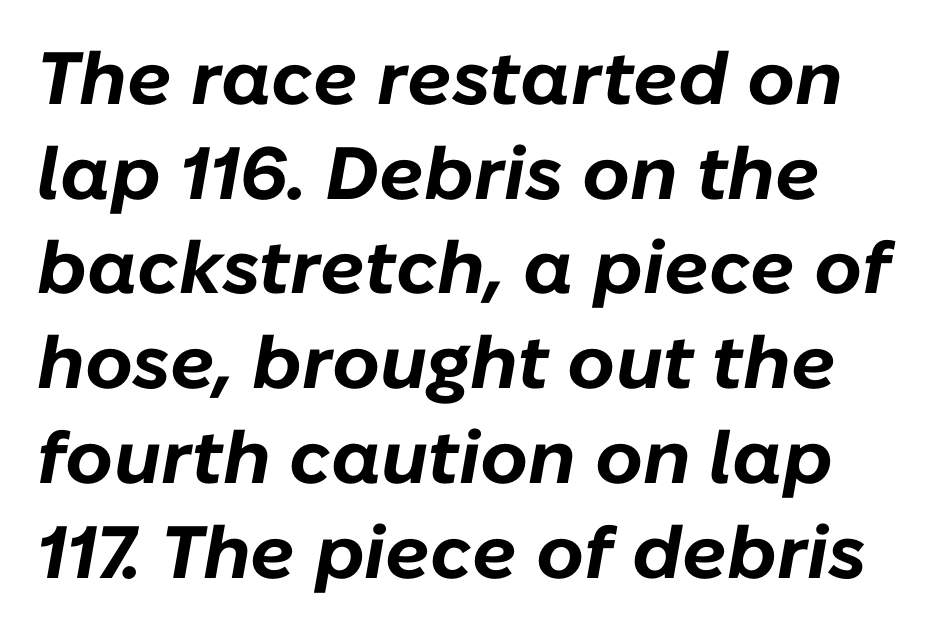
{"italic": "yes", "lean": "right", "slant_degrees": 10, "bold": "yes", "weight": "bold", "width": "normal", "stroke_contrast": "low", "x_height": "medium", "monospaced": "no", "underline": "no", "line_spacing": "normal", "line_spacing_ratio": 1.28, "letter_spacing": "normal", "letter_spacing_em": 0.0, "glyph_px": 74}
